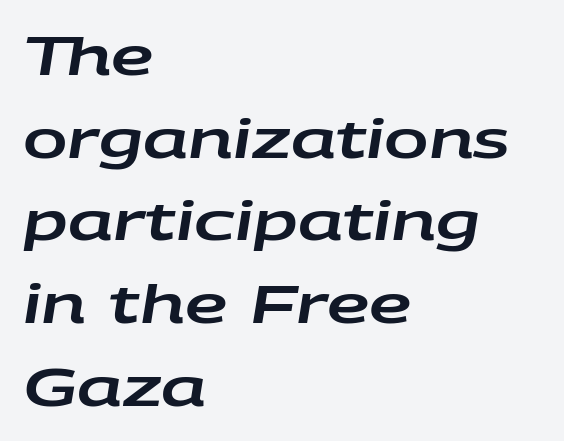
Nothing unusual about the tracking: characters are spaced as the font intends. Is this a fixed-width face? No — the glyphs have proportional, varying widths. Notice how the passage keeps a crisp vertical edge on the left only. A clean baseline with only descenders dipping below it. The glyphs look as if they've been sheared to an angle.
